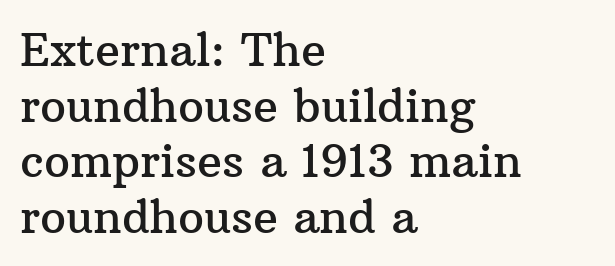
The image shows 46 px serif type, upright; set left-aligned, line spacing 1.21x, normal letter spacing, not underlined; medium stroke contrast and a medium x-height.
